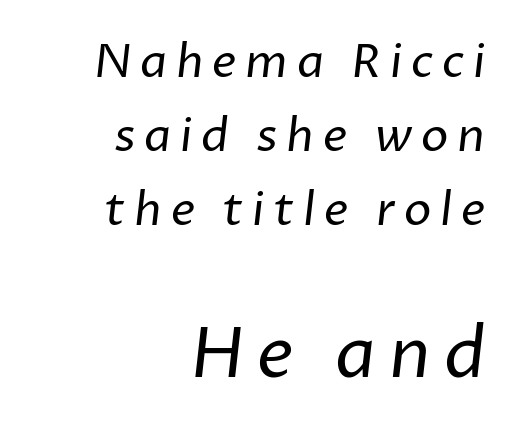
{"serif": "no", "bold": "no", "weight": "regular", "width": "normal", "stroke_contrast": "low", "x_height": "medium", "monospaced": "no", "underline": "no", "align": "right", "line_spacing": "normal", "line_spacing_ratio": 1.61, "larger_block": "second", "size_ratio": 1.5, "glyph_px": 69}
